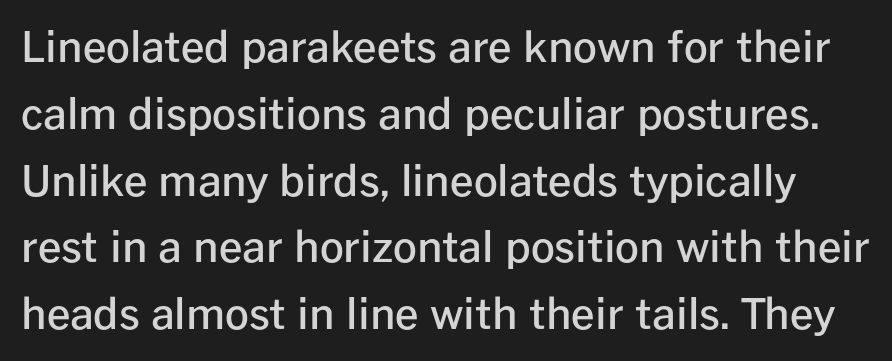
The letters stand straight up with perfectly vertical stems. Look at the stroke-to-counter ratio: somewhat heavy, a semibold. Observe the absence of serifs on each vertical stroke in this sample. What stands out about the letter spacing? Nothing — it is the standard amount. The specimen omits any rule beneath the text block's lines.
